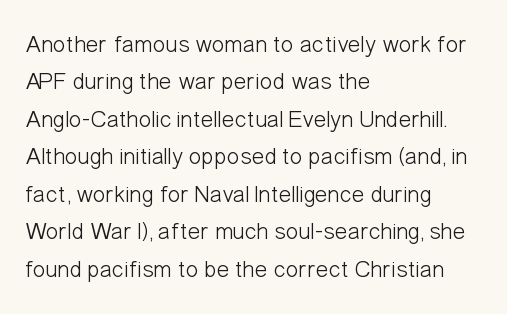
Evenly set lines give the paragraph a standard silhouette. Here the glyphs are tracked normally, forming tight word shapes. Rule under the text: the space is simply empty. Italic? Not at all — the glyphs are vertical. These glyphs show unthickened strokes, regular width or finer.
